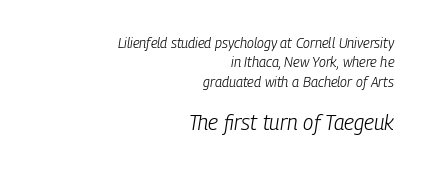
Q: Is the text bold? A: No.
Q: Is the text italic (slanted)? A: Yes, it leans right by about 9 degrees.
Q: Is the text underlined? A: No.
Q: How is the paragraph aligned? A: Right-aligned.
Q: Is the spacing between letters normal or unusually wide? A: Normal.
Q: Is the spacing between lines tight, normal or loose? A: Normal.
Q: Which block of text is set in a larger size, the first (top) or the second (bottom)? A: The second (bottom) one.
